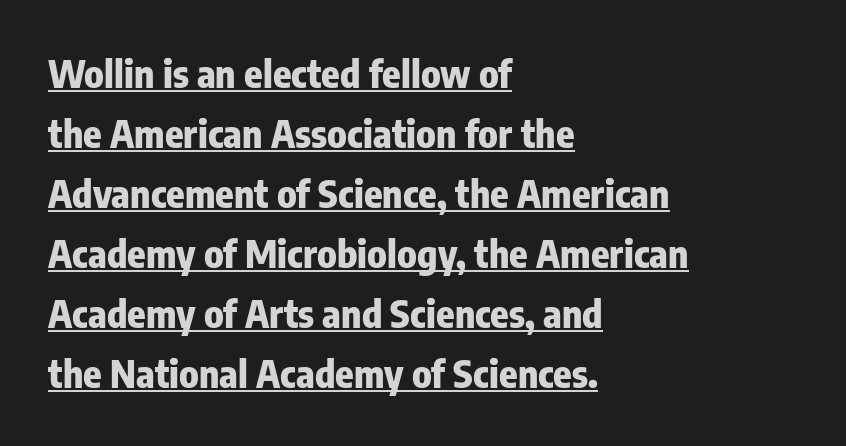
{"serif": "no", "italic": "no", "bold": "yes", "weight": "heavy", "width": "condensed", "stroke_contrast": "low", "x_height": "medium", "monospaced": "no", "underline": "yes", "align": "left", "line_spacing": "normal", "line_spacing_ratio": 1.58, "letter_spacing": "normal", "letter_spacing_em": 0.0, "glyph_px": 38}
